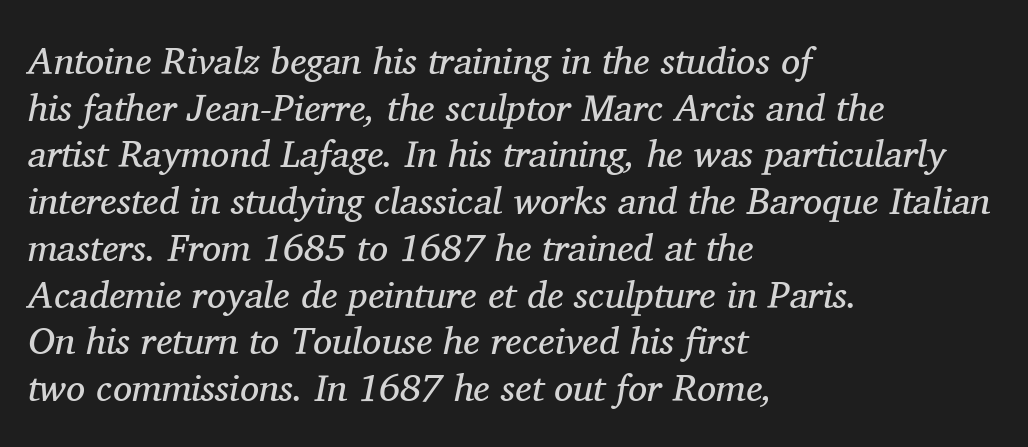
The image shows 38 px regular-weight serif type, italic (leaning right); set left-aligned, line spacing 1.23x, normal letter spacing, not underlined; medium stroke contrast and a medium x-height.
